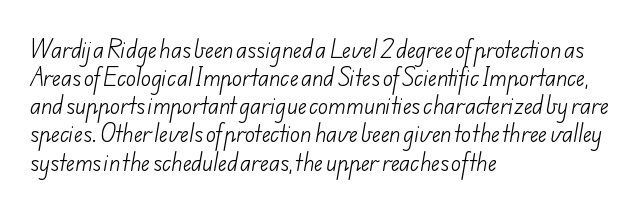
The image shows 21 px text type; set left-aligned, normal line spacing (1.34x), normal letter spacing, not underlined.
